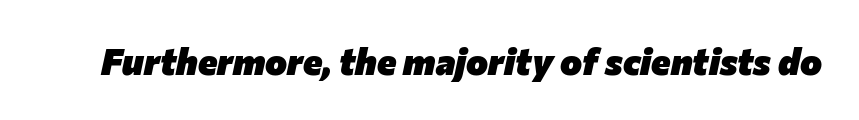
{"italic": "yes", "lean": "right", "slant_degrees": 12, "bold": "yes", "weight": "heavy", "width": "normal", "stroke_contrast": "low", "x_height": "medium", "monospaced": "no", "underline": "no", "letter_spacing": "normal", "letter_spacing_em": 0.0, "glyph_px": 37}
